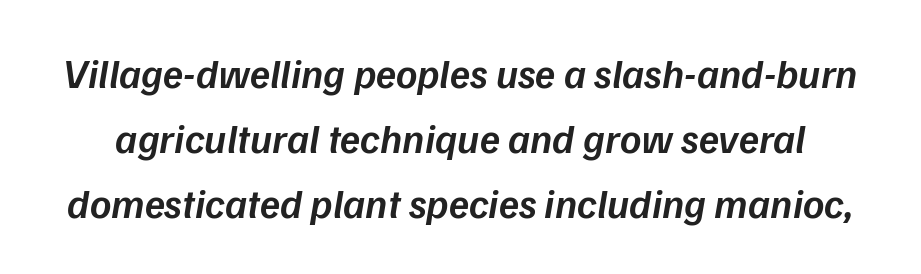
The image shows 41 px semibold type, italic (leaning right); set normal line spacing (1.59x), normal letter spacing, not underlined; low stroke contrast and a medium x-height.
